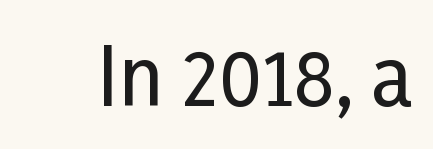
The image shows 79 px condensed sans-serif type, upright; set normal letter spacing, not underlined; low stroke contrast and a medium x-height.
